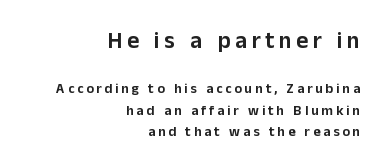
The image shows 23 px text type, upright; set right-aligned, normal line spacing (1.55x), unusually wide letter spacing (+0.2 em), not underlined; the first (top) block is 1.64x larger.
